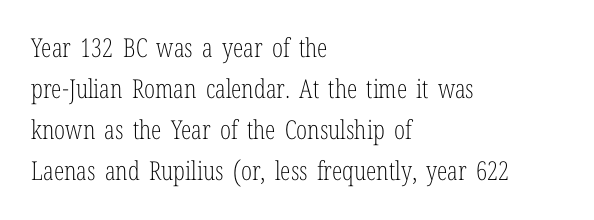
The image shows 26 px text type, upright; set left-aligned, normal line spacing (1.58x), normal letter spacing, not underlined.
